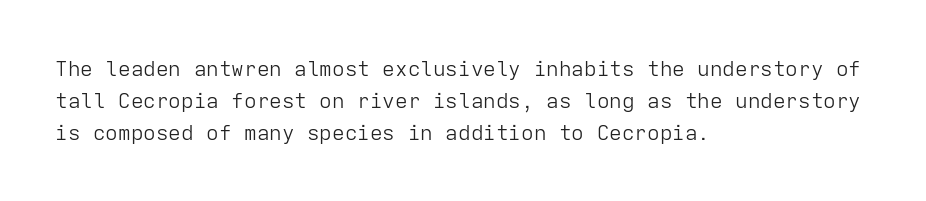
Vertical strokes here are truly vertical. The paragraph has a hard left edge and a soft right edge. The rendering uses a moderate line-height, typical for paragraphs. The cut favours lightness, reaching ordinary text weight at its darkest.
